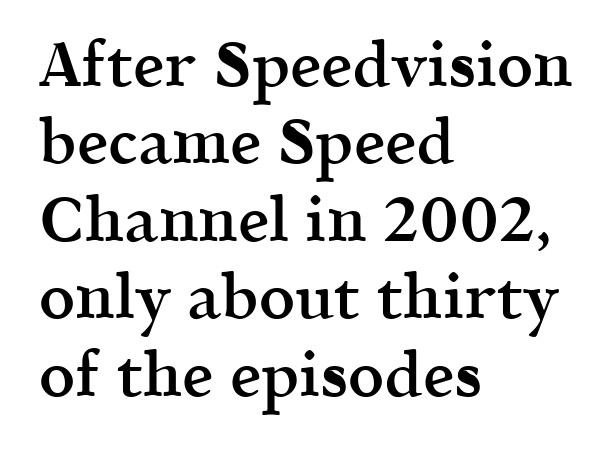
Q: Is the text bold? A: Semi-bold.
Q: Is the text italic (slanted)? A: No, it is upright.
Q: Is the typeface a serif or a sans-serif typeface? A: Serif.
Q: Is the text underlined? A: No.
Q: How is the paragraph aligned? A: Left-aligned.
Q: Is the spacing between letters normal or unusually wide? A: Normal.
Q: Width (condensed, normal, or wide)? A: Normal.
Q: x-height? A: Medium.
Q: Monospaced? A: No.
